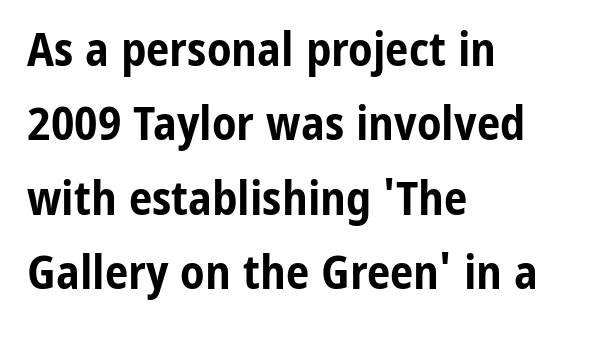
Only glyphs here, with clear space below each row. Classification — sans serif. Leading: standard. Does the lettering tilt? It doesn't — this is upright. Is this a fixed-width face? No — the glyphs have proportional, varying widths. Left-aligned paragraph, ragged on the right.
